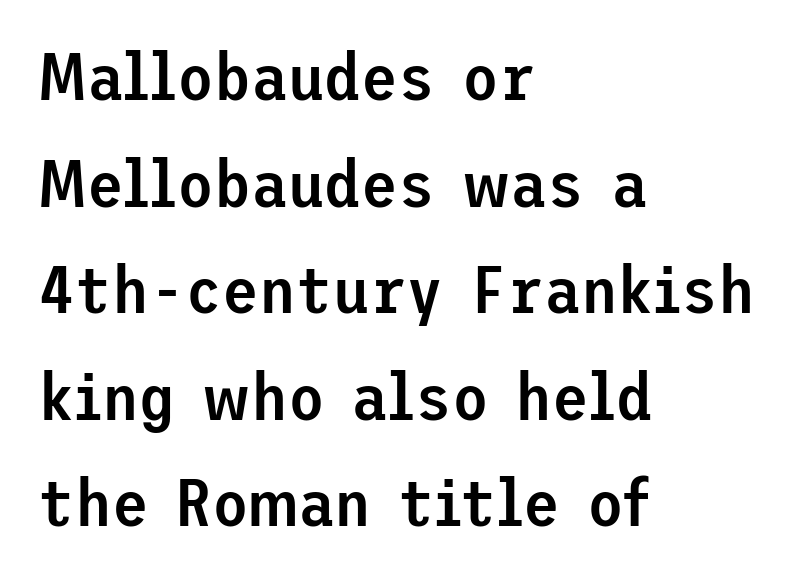
{"serif": "no", "italic": "no", "bold": "semi", "weight": "semibold", "width": "normal", "stroke_contrast": "low", "x_height": "medium", "underline": "no", "align": "left", "line_spacing": "normal", "line_spacing_ratio": 1.59, "letter_spacing": "normal", "letter_spacing_em": 0.0, "glyph_px": 67}
